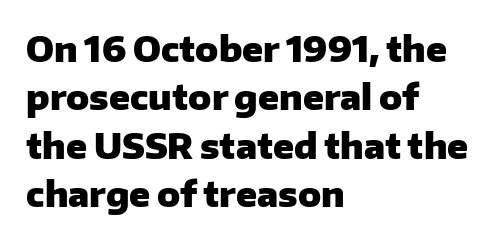
Q: Is the text bold? A: Yes.
Q: Is the text italic (slanted)? A: No, it is upright.
Q: Is the typeface a serif or a sans-serif typeface? A: Sans-serif.
Q: Is the text underlined? A: No.
Q: How is the paragraph aligned? A: Left-aligned.
Q: Is the spacing between letters normal or unusually wide? A: Normal.
Q: Is the spacing between lines tight, normal or loose? A: Normal.
Q: Width (condensed, normal, or wide)? A: Normal.
Q: Stroke contrast? A: Low.
Q: x-height? A: Medium.
Q: Monospaced? A: No.
